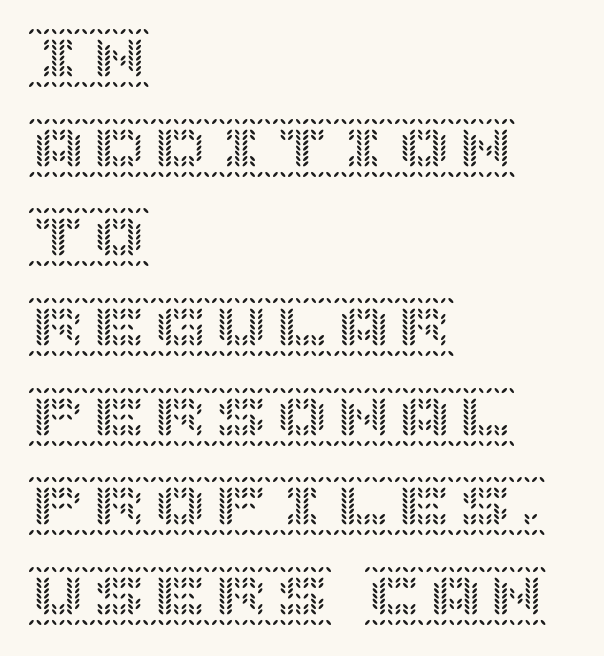
The image shows 61 px text type, upright; set left-aligned, normal line spacing (1.47x), normal letter spacing, not underlined; a large x-height.
